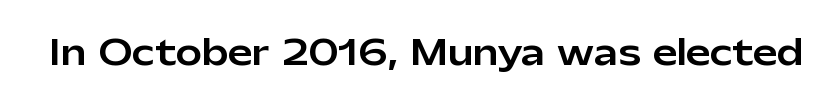
The words here are not underlined. Posture: upright roman. Each letter's strokes conclude bluntly, with no projecting serifs. Spacing between characters is what you'd get straight out of the box.
